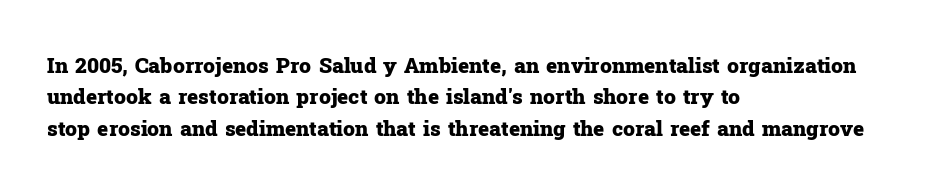
{"italic": "no", "bold": "yes", "underline": "no", "align": "left", "line_spacing": "normal", "line_spacing_ratio": 1.5, "letter_spacing": "normal", "letter_spacing_em": 0.0, "glyph_px": 21}
